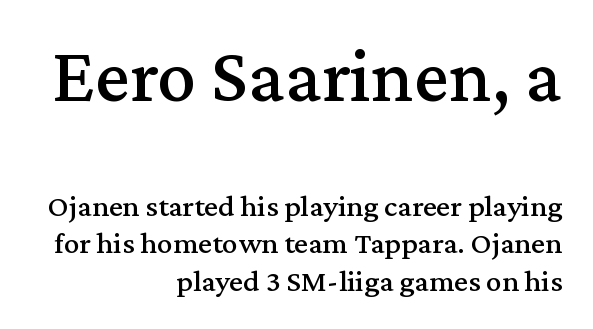
The image shows 78 px serif type, upright; set right-aligned, line spacing 1.21x, normal letter spacing, not underlined; the first (top) block is 2.52x larger; medium stroke contrast and a medium x-height.
